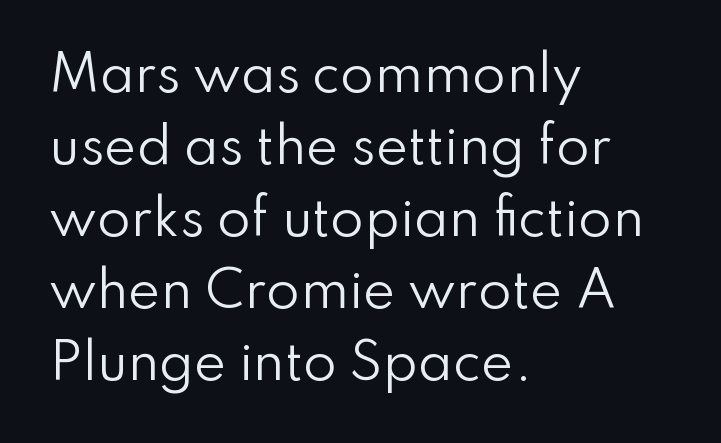
Each letter keeps its own natural width here, so spacing adapts to shape. Do the letters lean? They stand straight. Look at the tracking — it's just the regular setting, nothing added. Is the stroke heavy? The answer is a plain regular-or-lighter. Beneath every word, the page is bare. These lines are composed in type without serifs.
